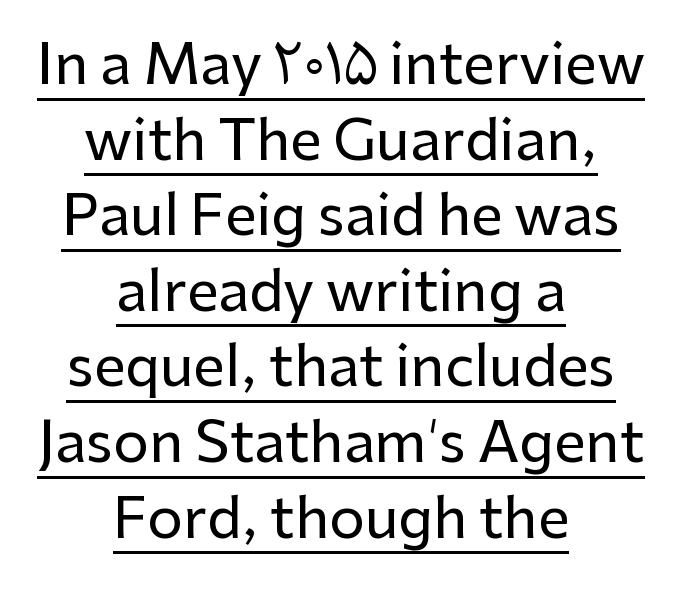
{"serif": "no", "italic": "no", "width": "normal", "stroke_contrast": "low", "x_height": "medium", "monospaced": "no", "underline": "yes", "align": "center", "line_spacing": "normal", "line_spacing_ratio": 1.35, "letter_spacing": "normal", "letter_spacing_em": 0.0, "glyph_px": 56}
